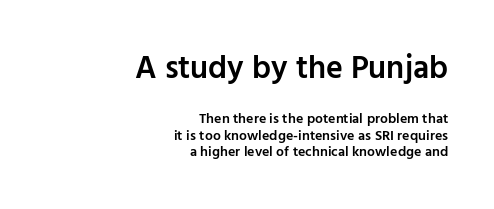
The type family on display is of the sans-serif kind. All the whitespace from short lines collects on the left. Compare the two chunks: the upper has the greater cap height. A somewhat darkened texture: the type is semibold rather than bold.
